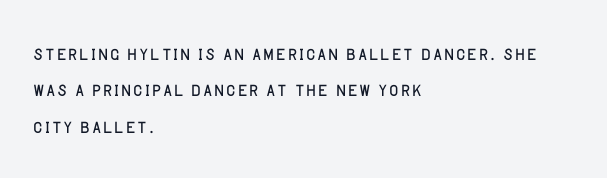
In terms of posture, this sample is upright. The passage shown has conventional tracking throughout. The zone under the glyphs is completely vacant. The lines are quadded left. These glyphs show unthickened strokes, regular width or finer. Rows of type keep a routine distance in the vertical direction.
